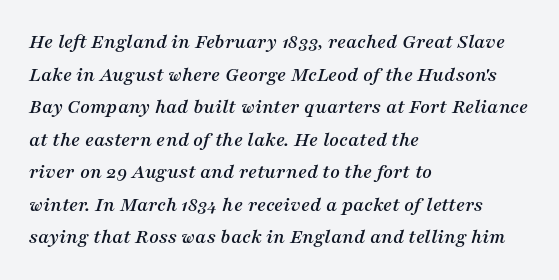
The image shows 21 px text type, italic (leaning right); set left-aligned, normal line spacing (1.55x), normal letter spacing, not underlined.
